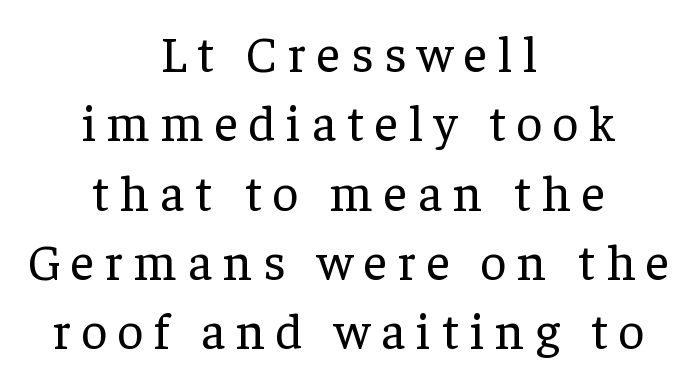
The image shows 51 px regular-weight serif type, upright; set centered, normal line spacing (1.36x), unusually wide letter spacing (+0.21 em), not underlined; low stroke contrast and a medium x-height.
